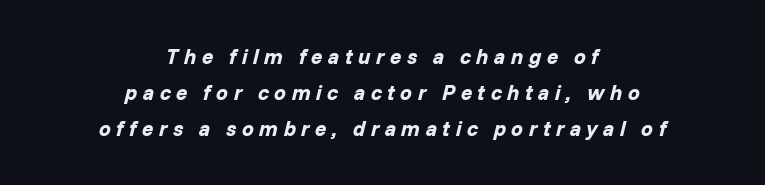
The image shows 21 px bold type, italic (leaning right); set centered, line spacing 1.71x, unusually wide letter spacing (+0.26 em), not underlined.
